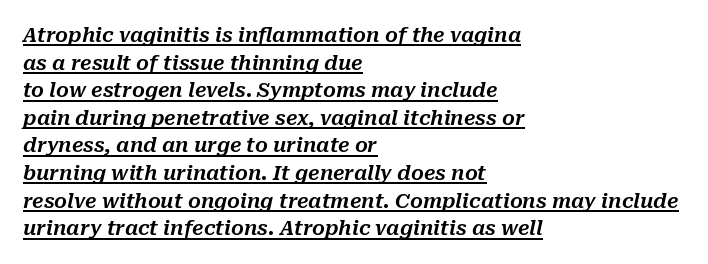
Q: Is the text italic (slanted)? A: Yes, it leans right by about 10 degrees.
Q: Is the text underlined? A: Yes.
Q: How is the paragraph aligned? A: Left-aligned.
Q: Is the spacing between letters normal or unusually wide? A: Normal.
Q: Is the spacing between lines tight, normal or loose? A: Normal.
